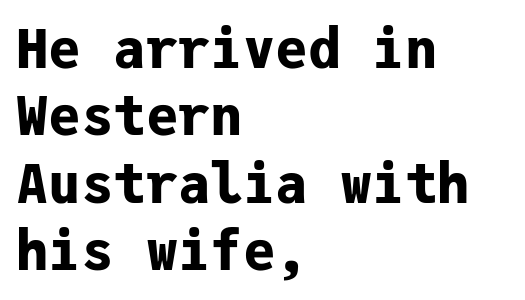
The image shows 54 px bold sans-serif type, upright, monospaced; set left-aligned, normal line spacing (1.25x), normal letter spacing, not underlined; low stroke contrast and a medium x-height.
